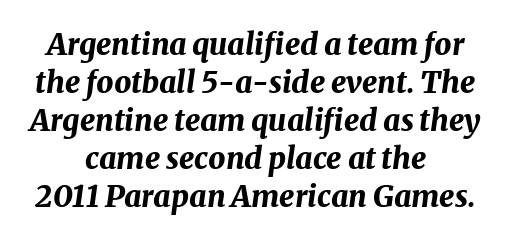
The image shows 30 px bold type, italic (leaning right); set centered, normal line spacing (1.27x), normal letter spacing, not underlined; medium stroke contrast and a medium x-height.
